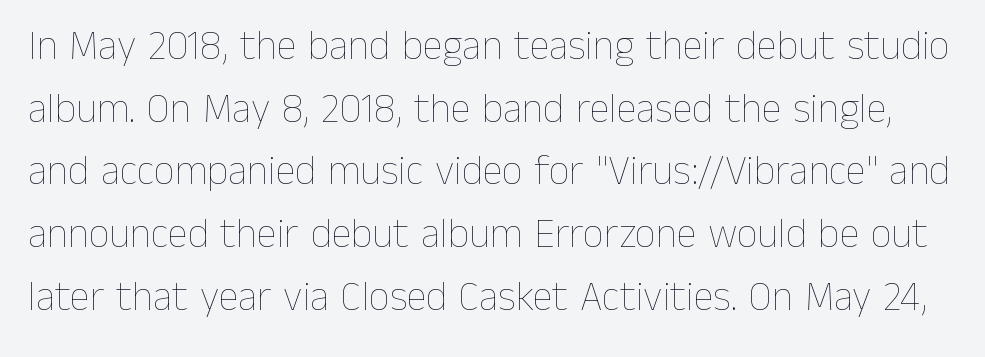
{"italic": "no", "bold": "no", "weight": "thin", "width": "normal", "stroke_contrast": "low", "x_height": "medium", "monospaced": "no", "underline": "no", "line_spacing": "normal", "line_spacing_ratio": 1.53, "letter_spacing": "normal", "letter_spacing_em": 0.0, "glyph_px": 41}
